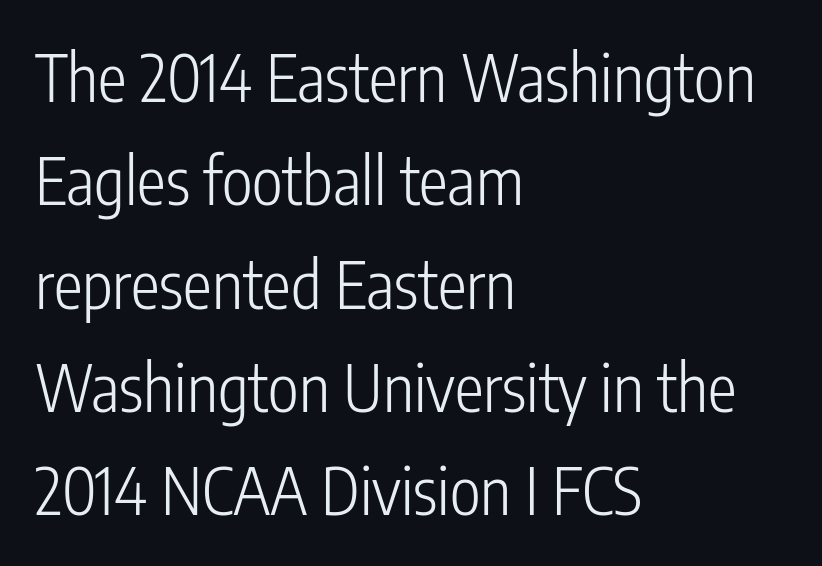
The image shows 65 px light, condensed sans-serif type, upright; set left-aligned, normal line spacing (1.59x), normal letter spacing, not underlined; low stroke contrast and a medium x-height.
